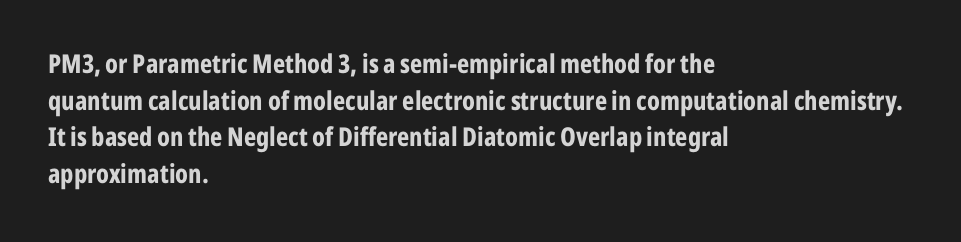
Caption: multi-line text, flush left, ragged right. Look at the tracking — it's just the regular setting, nothing added. Upright lettering throughout. The passage shown is emphatically bold. The passage shown is not underscored anywhere.
